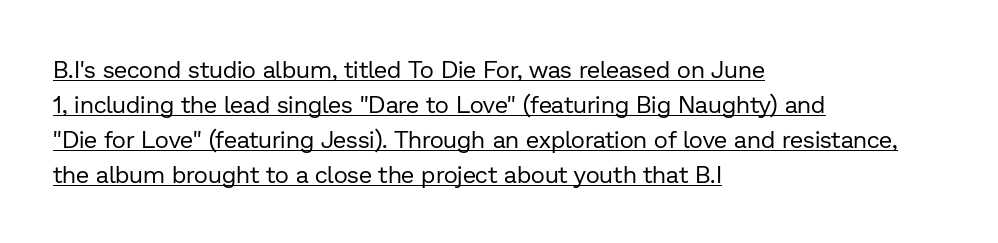
{"italic": "no", "bold": "no", "underline": "yes", "align": "left", "line_spacing": "normal", "line_spacing_ratio": 1.46, "letter_spacing": "normal", "letter_spacing_em": 0.0, "glyph_px": 24}
